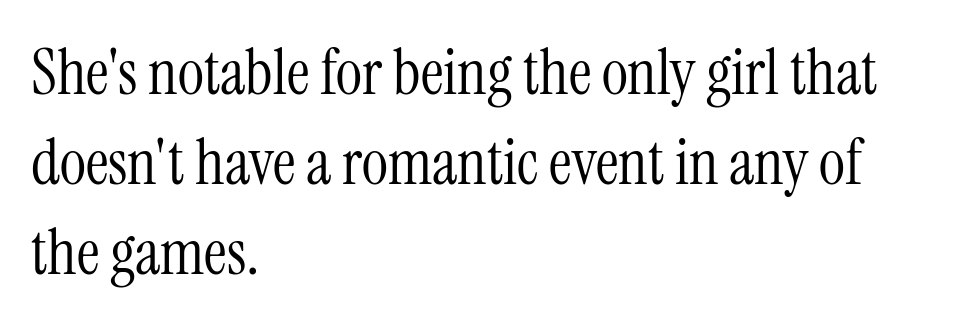
The passage shown is typed in a proportional face where columns would drift. Honestly, there is no underline to notice here at all. Unbolded letterforms with no extra heft. The designer left line spacing at the default. These lines are composed in type with serifs. The type sits square on the baseline with zero lean.
